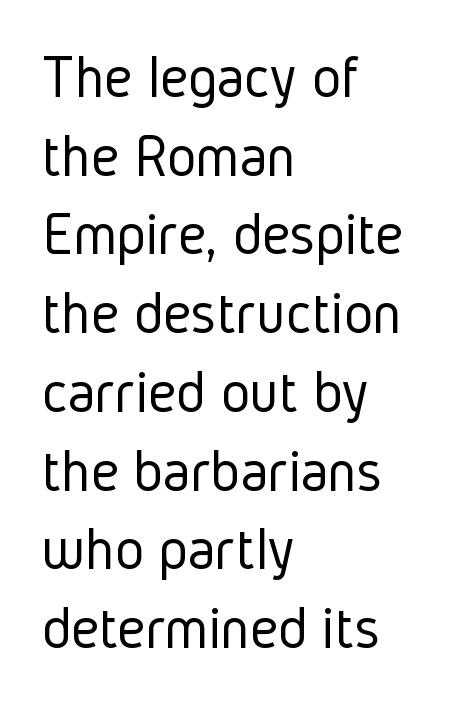
{"serif": "no", "italic": "no", "bold": "no", "weight": "light", "width": "condensed", "stroke_contrast": "low", "x_height": "medium", "monospaced": "no", "underline": "no", "align": "left", "line_spacing": "normal", "line_spacing_ratio": 1.27, "letter_spacing": "normal", "letter_spacing_em": 0.0, "glyph_px": 62}
